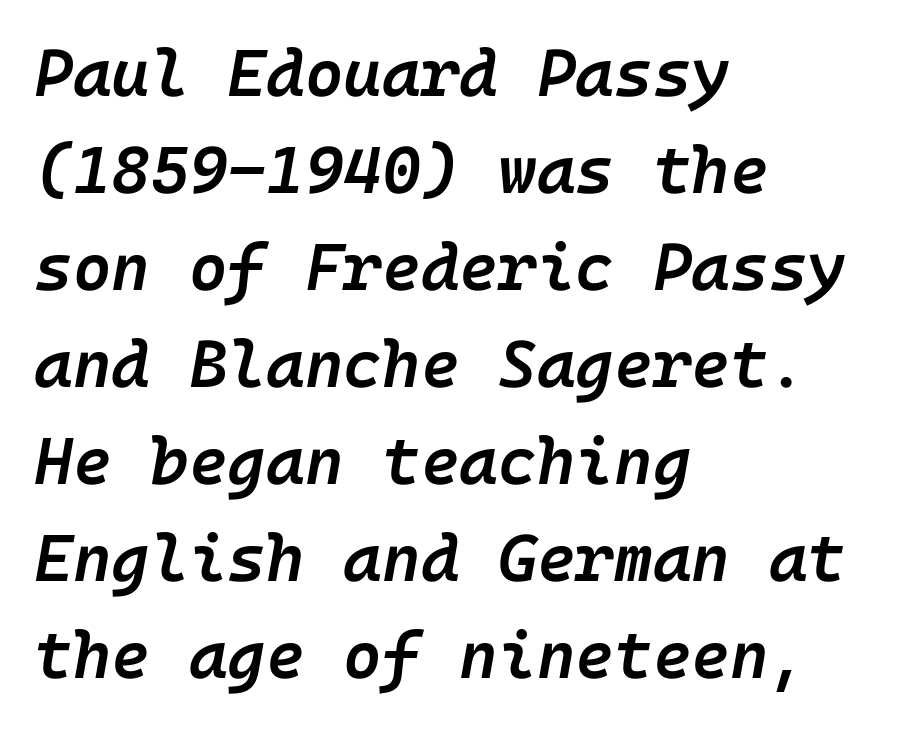
The image shows 66 px semibold type, italic (leaning right); set left-aligned, normal line spacing (1.47x), normal letter spacing, not underlined; low stroke contrast and a medium x-height.
